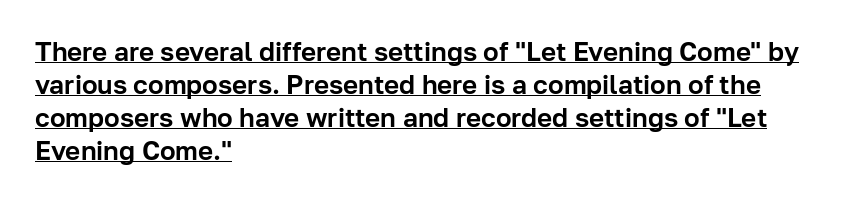
The image shows 26 px text type, upright; set left-aligned, normal line spacing (1.27x), normal letter spacing, underlined.
